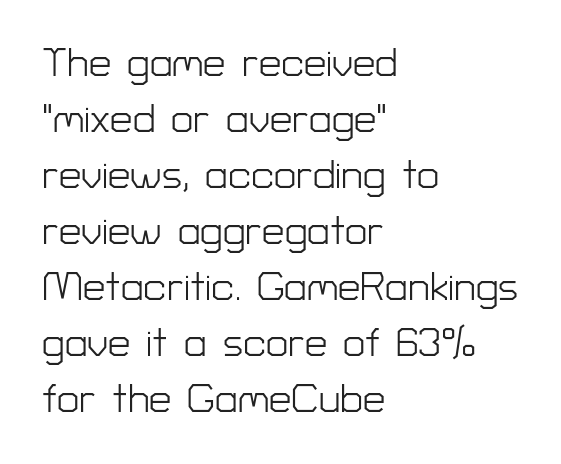
{"serif": "no", "italic": "no", "bold": "no", "weight": "light", "width": "normal", "stroke_contrast": "low", "x_height": "medium", "monospaced": "no", "underline": "no", "align": "left", "line_spacing": "normal", "line_spacing_ratio": 1.4, "letter_spacing": "normal", "letter_spacing_em": 0.0, "glyph_px": 40}
